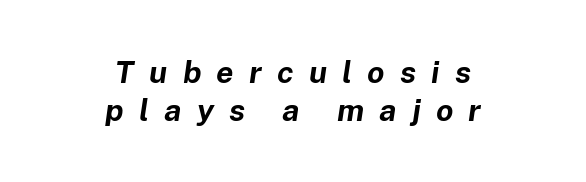
{"italic": "yes", "lean": "right", "slant_degrees": 8, "bold": "yes", "weight": "bold", "width": "normal", "stroke_contrast": "low", "x_height": "medium", "monospaced": "no", "underline": "no", "align": "center", "line_spacing_ratio": 1.23, "letter_spacing": "wide", "letter_spacing_em": 0.49, "glyph_px": 31}
